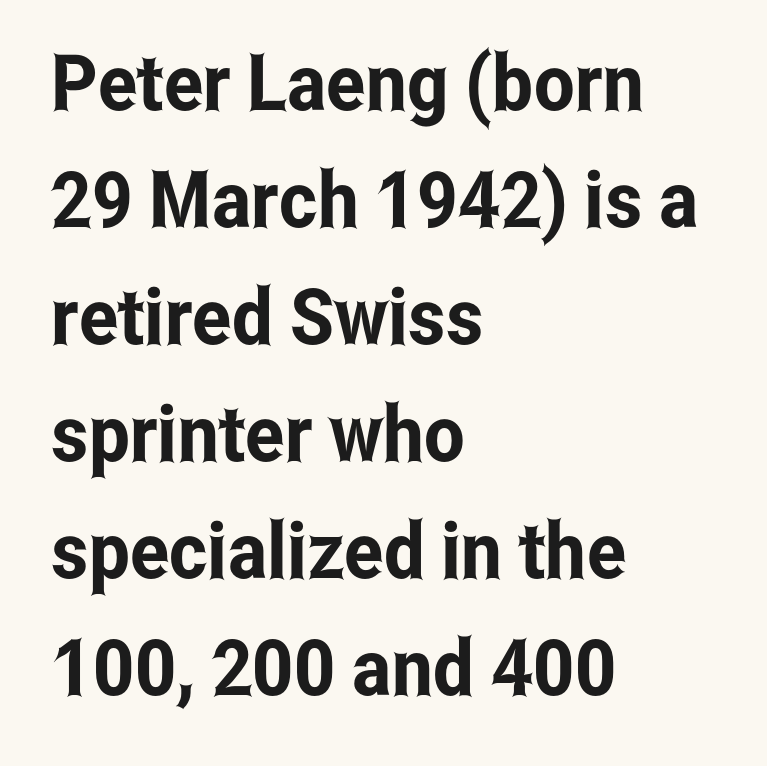
{"serif": "no", "italic": "no", "width": "condensed", "stroke_contrast": "low", "x_height": "medium", "monospaced": "no", "underline": "no", "align": "left", "line_spacing": "normal", "line_spacing_ratio": 1.5, "letter_spacing": "normal", "letter_spacing_em": 0.0, "glyph_px": 78}
